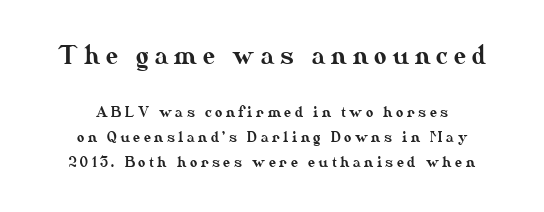
{"italic": "no", "underline": "no", "align": "center", "line_spacing_ratio": 1.81, "letter_spacing": "wide", "letter_spacing_em": 0.25, "larger_block": "first", "size_ratio": 1.71, "glyph_px": 24}
